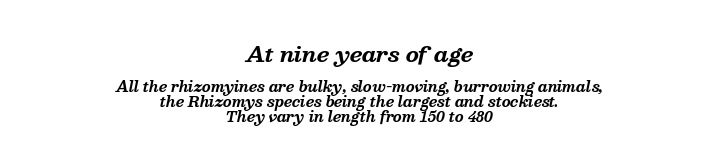
{"italic": "yes", "lean": "right", "slant_degrees": 13, "bold": "yes", "underline": "no", "align": "center", "line_spacing": "tight", "line_spacing_ratio": 1.07, "letter_spacing": "normal", "letter_spacing_em": 0.0, "larger_block": "first", "size_ratio": 1.5, "glyph_px": 21}
